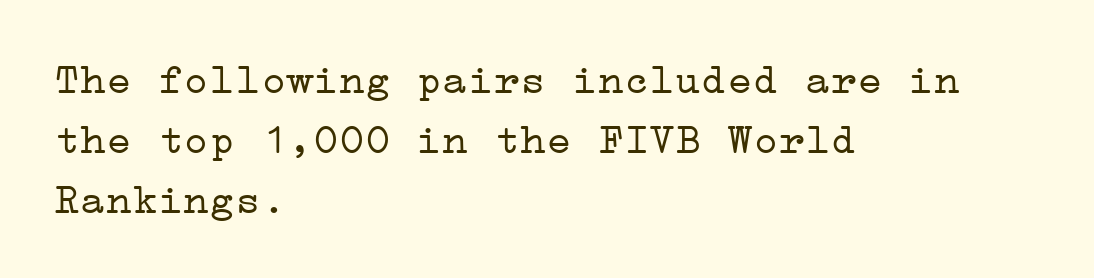
{"serif": "yes", "italic": "no", "bold": "no", "weight": "light", "width": "wide", "stroke_contrast": "low", "x_height": "medium", "underline": "no", "align": "left", "line_spacing": "normal", "line_spacing_ratio": 1.4, "letter_spacing": "normal", "letter_spacing_em": 0.0, "glyph_px": 43}
